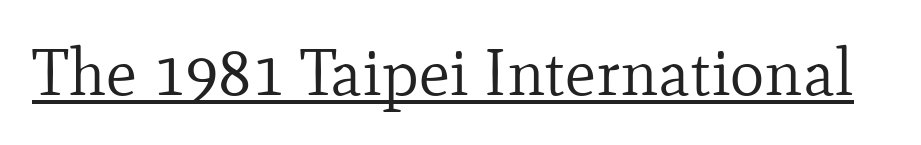
Do the letters lean? They stand straight. Typographically, this falls in the serif category. Quick note: underline on. Tracking value appears to be zero — textbook default spacing. The rendering uses natural spacing where letterforms have individual widths.
